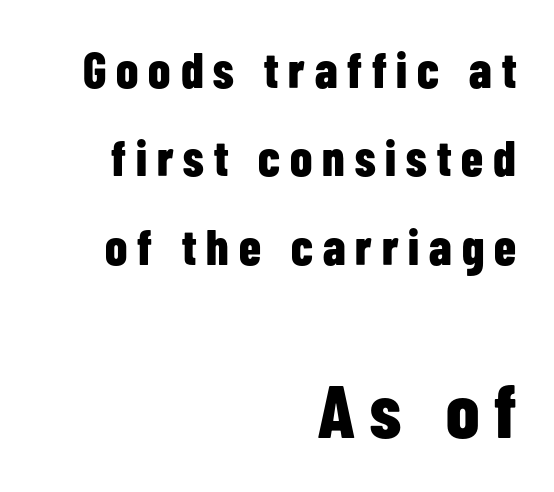
{"serif": "no", "italic": "no", "bold": "yes", "weight": "bold", "width": "condensed", "stroke_contrast": "low", "x_height": "medium", "monospaced": "no", "underline": "no", "align": "right", "line_spacing_ratio": 1.77, "letter_spacing": "wide", "letter_spacing_em": 0.2, "larger_block": "second", "size_ratio": 1.5, "glyph_px": 75}
